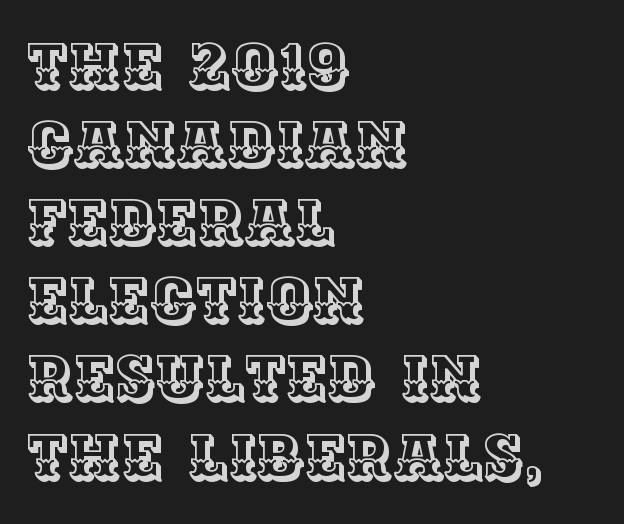
The image shows 63 px text type, upright; set left-aligned, line spacing 1.24x, normal letter spacing, not underlined; a large x-height.
